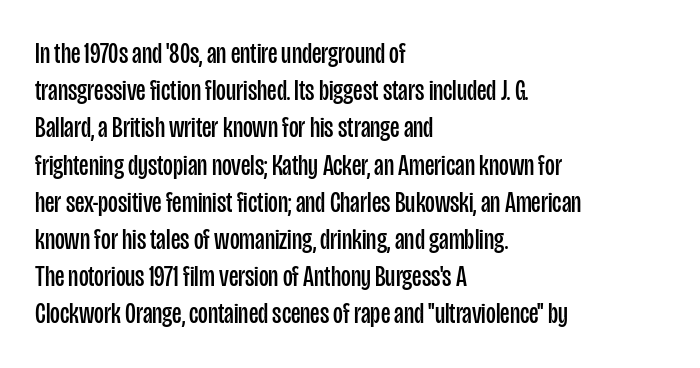
The rendering anchors every line to the left-hand side. The axis of the letterforms is exactly vertical. The font family rendered here belongs to the sans-serif group. Nothing unusual about the tracking: characters are spaced as the font intends. Stems and bowls with no extra thickness — not bold.
